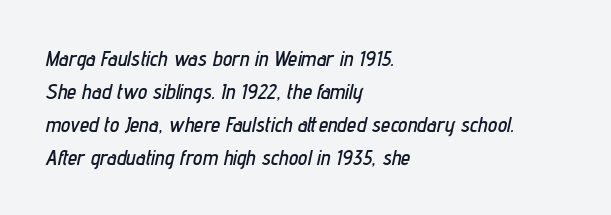
The image shows 21 px text type, italic (leaning right); set left-aligned, normal line spacing (1.57x), normal letter spacing, not underlined.
